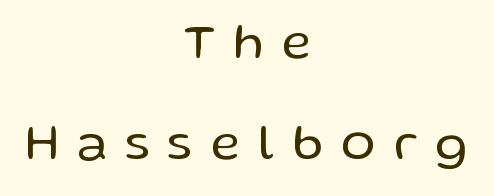
{"serif": "no", "italic": "no", "bold": "no", "weight": "regular", "width": "normal", "stroke_contrast": "low", "x_height": "medium", "monospaced": "no", "underline": "no", "align": "center", "line_spacing": "loose", "line_spacing_ratio": 1.99, "letter_spacing": "wide", "letter_spacing_em": 0.37, "glyph_px": 51}
